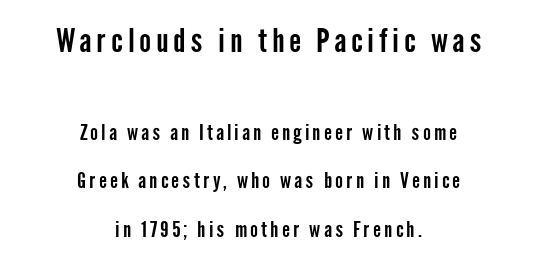
Q: Is the text italic (slanted)? A: No, it is upright.
Q: Is the typeface a serif or a sans-serif typeface? A: Sans-serif.
Q: Is the text underlined? A: No.
Q: How is the paragraph aligned? A: Centered.
Q: Is the spacing between lines tight, normal or loose? A: Loose.
Q: Which block of text is set in a larger size, the first (top) or the second (bottom)? A: The first (top) one.
Q: Width (condensed, normal, or wide)? A: Condensed.
Q: Stroke contrast? A: Low.
Q: x-height? A: Medium.
Q: Monospaced? A: No.
